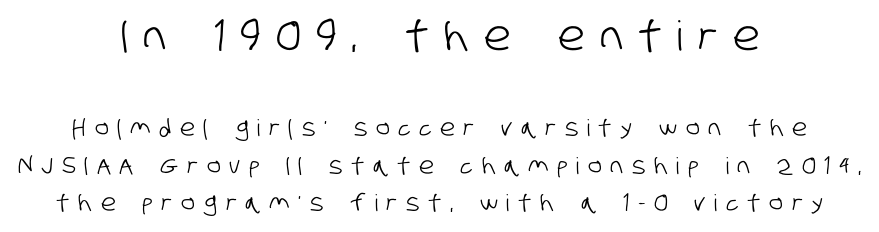
Proportional: the letters do not fall into vertical columns. Bare-footed words on every line. Each line is balanced around a shared central axis. The glyphs in this specimen are sans serif. How would I describe the line gaps? Plain and ordinary. Observe the wide spacing: letters keep a clear distance from each other.
